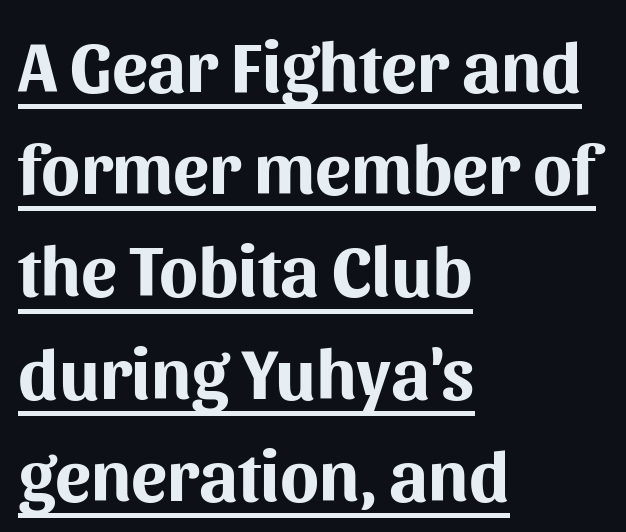
Q: Is the text bold? A: Yes.
Q: Is the text italic (slanted)? A: No, it is upright.
Q: Is the typeface a serif or a sans-serif typeface? A: Sans-serif.
Q: Is the text underlined? A: Yes.
Q: How is the paragraph aligned? A: Left-aligned.
Q: Is the spacing between letters normal or unusually wide? A: Normal.
Q: Is the spacing between lines tight, normal or loose? A: Normal.
Q: Width (condensed, normal, or wide)? A: Normal.
Q: Stroke contrast? A: Medium.
Q: x-height? A: Medium.
Q: Monospaced? A: No.
